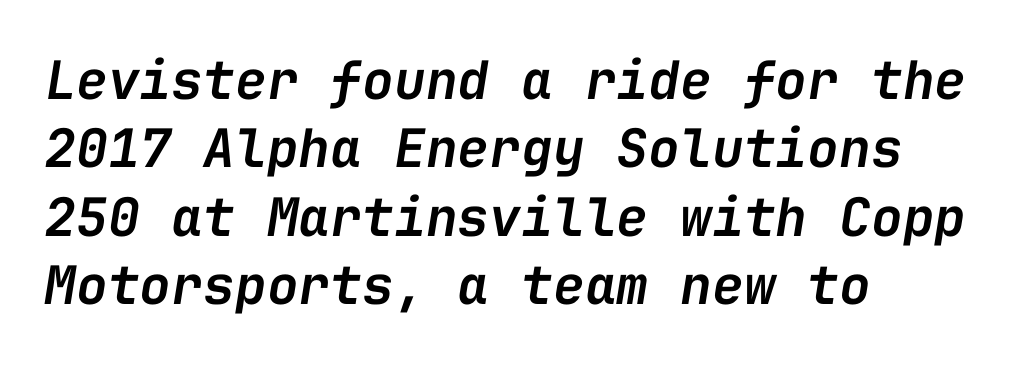
The image shows 53 px semibold type, italic (leaning right), monospaced; set left-aligned, normal line spacing (1.29x), normal letter spacing, not underlined; low stroke contrast and a medium x-height.
